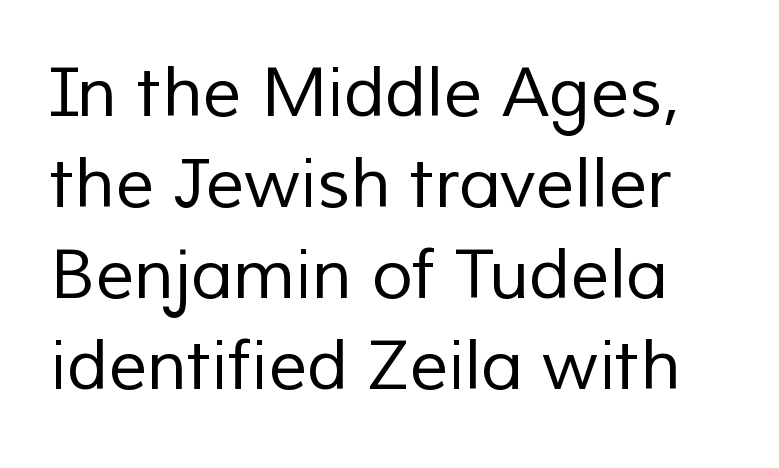
Each word holds together tightly as a unit, with standard inter-letter gaps. Weight class: somewhere from thin through regular. The passage shown is typeset with a sans-serif family. Character widths vary here, with narrow letters taking less room than wide ones. Each row of text sits above clean, open space. Evenly set lines give the paragraph a standard silhouette.
